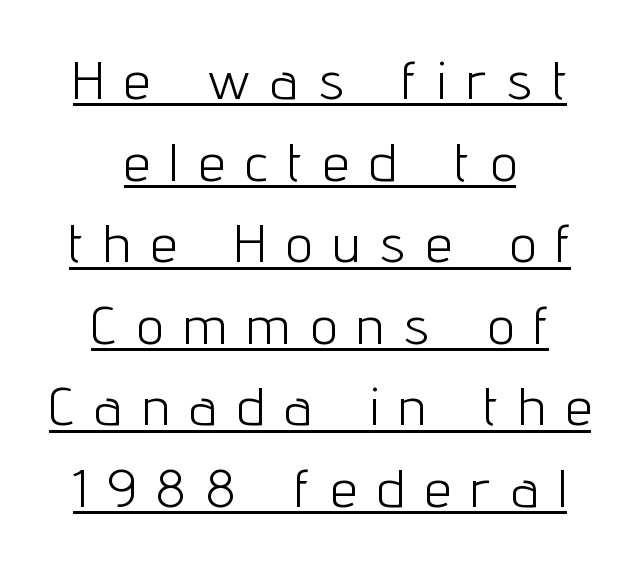
Q: Is the text bold? A: No.
Q: Is the text italic (slanted)? A: No, it is upright.
Q: Is the typeface a serif or a sans-serif typeface? A: Sans-serif.
Q: Is the text underlined? A: Yes.
Q: How is the paragraph aligned? A: Centered.
Q: Is the spacing between letters normal or unusually wide? A: Unusually wide.
Q: Is the spacing between lines tight, normal or loose? A: Normal.
Q: Width (condensed, normal, or wide)? A: Condensed.
Q: Stroke contrast? A: Low.
Q: x-height? A: Medium.
Q: Monospaced? A: No.
